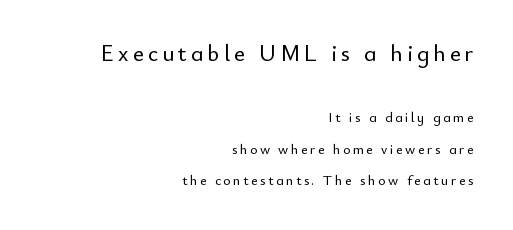
{"italic": "no", "underline": "no", "align": "right", "line_spacing": "loose", "line_spacing_ratio": 2.22, "larger_block": "first", "size_ratio": 1.64, "glyph_px": 23}
